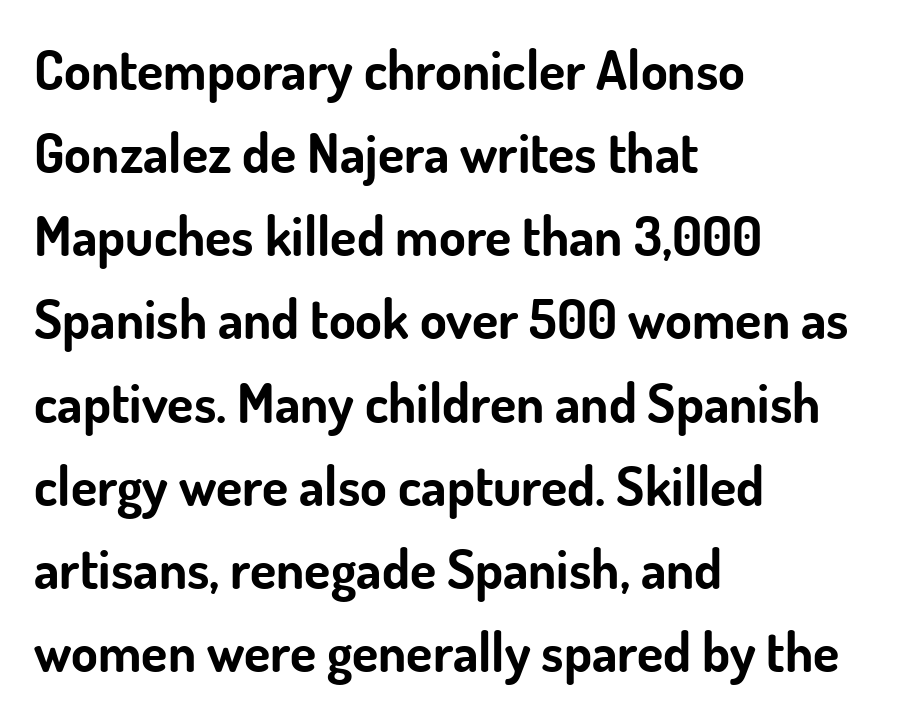
Notice how the passage keeps a crisp vertical edge on the left only. Each new line begins a customary step beneath the previous one. The letterforms sit shoulder to shoulder at normal distance. Glance below the letters and you will spot only blank space.
